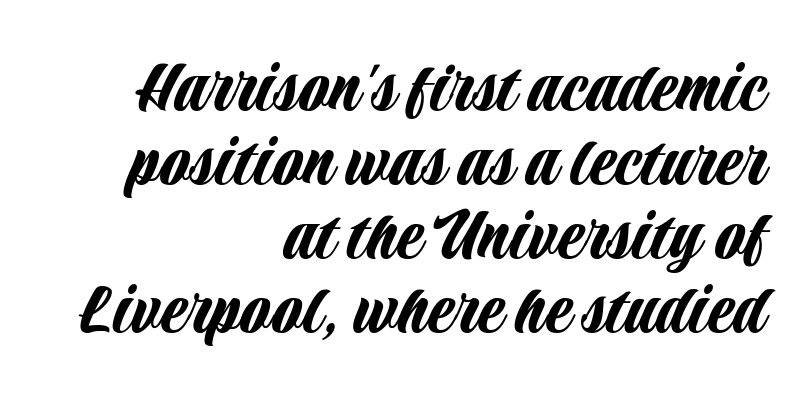
Q: Is the text italic (slanted)? A: Yes.
Q: Is the typeface a serif or a sans-serif typeface? A: Sans-serif.
Q: Is the text underlined? A: No.
Q: How is the paragraph aligned? A: Right-aligned.
Q: Is the spacing between letters normal or unusually wide? A: Normal.
Q: Is the spacing between lines tight, normal or loose? A: Tight.
Q: Width (condensed, normal, or wide)? A: Condensed.
Q: Stroke contrast? A: Low.
Q: x-height? A: Large.
Q: Monospaced? A: No.
